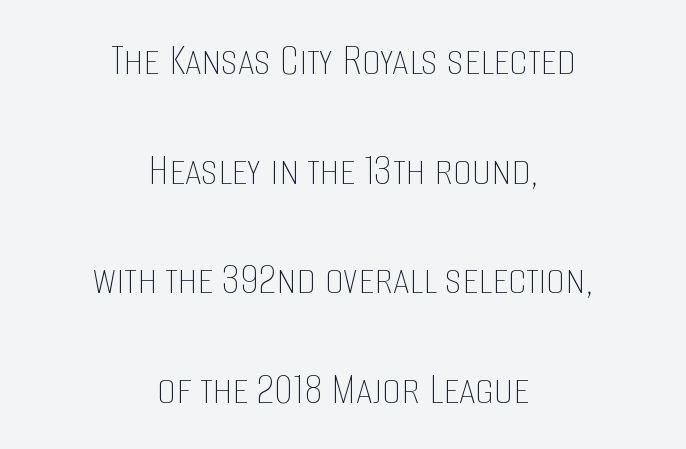
Notice how the stems are strictly vertical — no italics here. A typesetter would call this leading open, well beyond the default. Think of a printed novel: that variable character pitch is what you see here. Neither beginnings nor endings align; midpoints do. This sample uses plain, unmodified letter spacing. A bare baseline throughout the passage.
